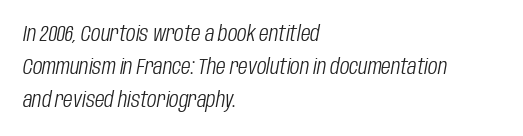
The image shows 22 px text type, italic (leaning right); set left-aligned, normal line spacing (1.49x), normal letter spacing, not underlined.
